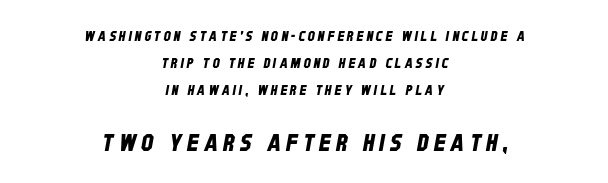
Size contrast runs from small at the top to large at the bottom. The space beneath each line is pristine and unruled. A typesetter would call this leading open, well beyond the default. The face used here is rendered with a markedly widened letterfit. Horizontally, the lines are justified to the midpoint only.
